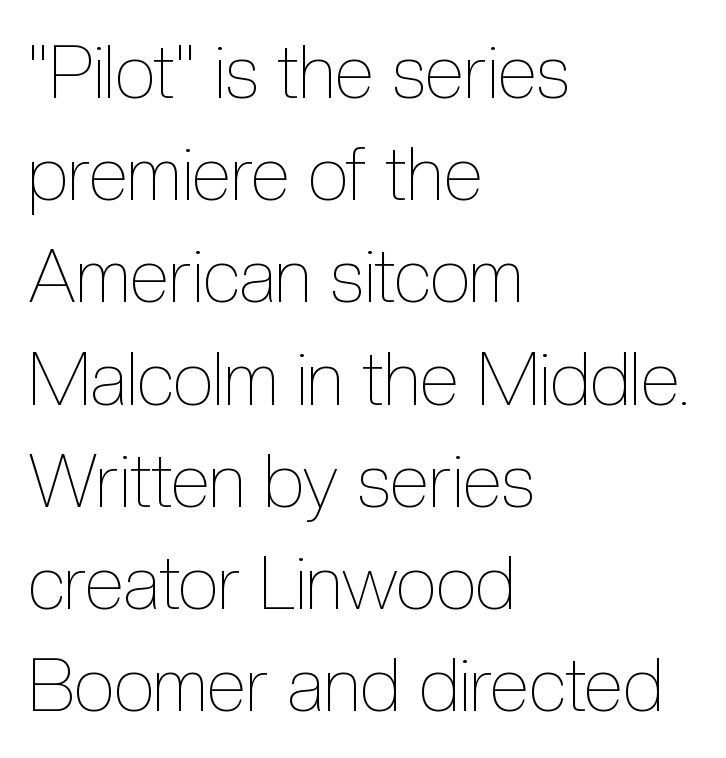
The image shows 73 px thin, condensed type, upright; set left-aligned, normal line spacing (1.4x), normal letter spacing, not underlined; a medium x-height.
